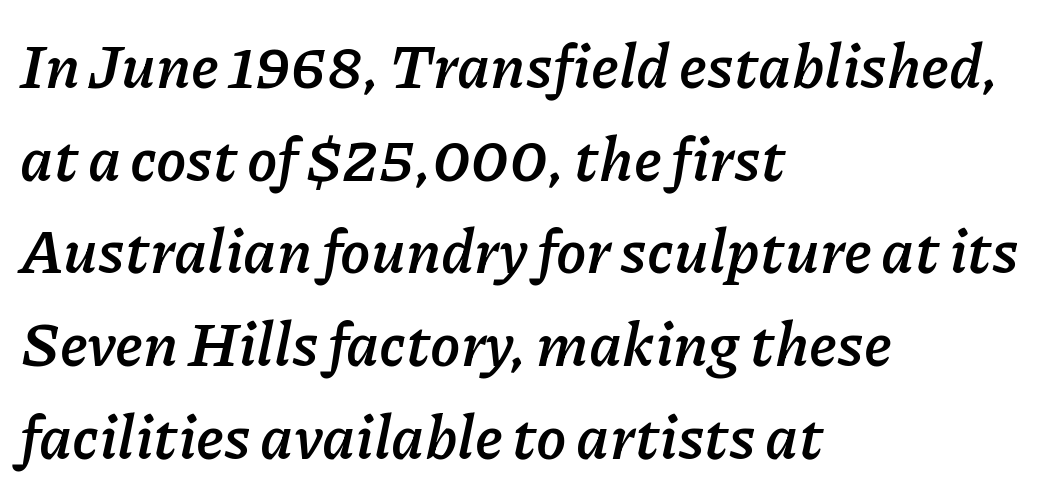
The image shows 61 px semibold type, italic (leaning right); set left-aligned, normal line spacing (1.52x), normal letter spacing, not underlined; low stroke contrast and a medium x-height.
